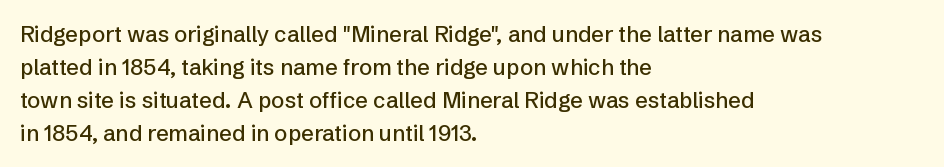
A clean baseline with only descenders dipping below it. Standard letterfit; no display-style spreading of the glyphs. Notice how descenders clear the ascenders below comfortably — that's standard leading. It's the straight-up-and-down kind of type. Does the copy run flush right? No — it runs flush left.
